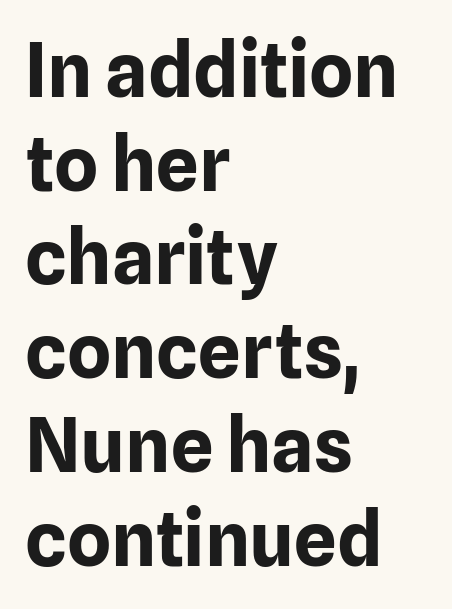
In terms of letterspacing, this is plain default setting. The space directly below the letters is spotless. Rows of type keep a routine distance in the vertical direction. The face used here is proportionally spaced, like ordinary book or web type. Serif or sans? Sans — the stroke terminals are bare.
